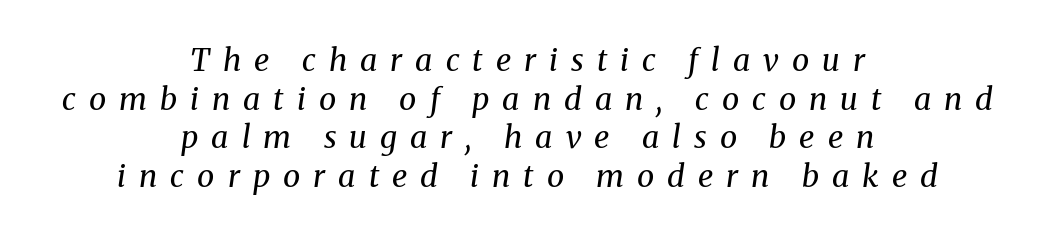
The image shows 31 px regular-weight serif type, italic (leaning right); set centered, normal line spacing (1.25x), unusually wide letter spacing (+0.42 em), not underlined; medium stroke contrast and a medium x-height.
